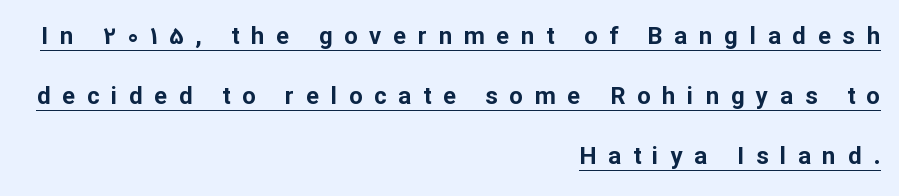
What weight is shown? A full bold with thick strokes. The passage is arranged like a letterhead date or caption credit — flush right. The gaps between neighbouring characters are conspicuously large. These characters rest on top of a visible drawn line. Summary of vertical rhythm: relaxed, with wide interline spacing. Ordinary non-slanted type is in use.
